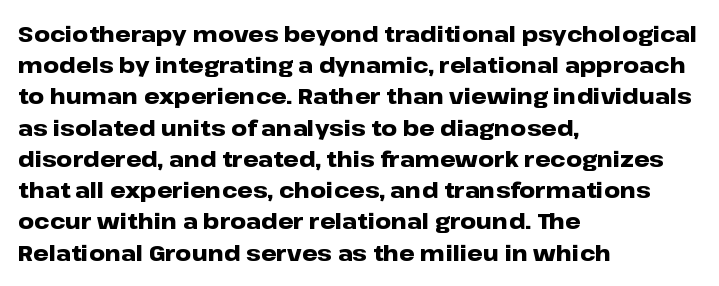
Q: Is the text bold? A: Yes.
Q: Is the text italic (slanted)? A: No, it is upright.
Q: Is the text underlined? A: No.
Q: How is the paragraph aligned? A: Left-aligned.
Q: Is the spacing between letters normal or unusually wide? A: Normal.
Q: Is the spacing between lines tight, normal or loose? A: Normal.
